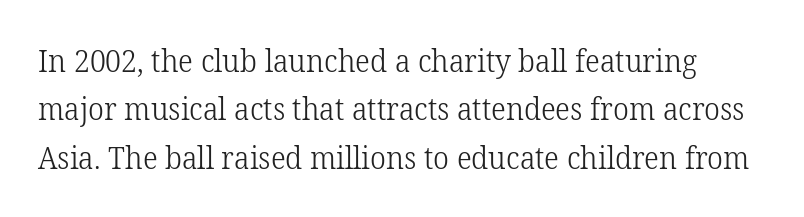
You can tell it's not italic because the verticals are truly vertical. Spacing verdict: proportional, widths tailored to each character. Counters stay open thanks to moderate or lighter strokes. The rendering uses a moderate line-height, typical for paragraphs. Tracking here is standard; glyphs follow each other at the usual distance. The string is rendered with underlining switched off.
